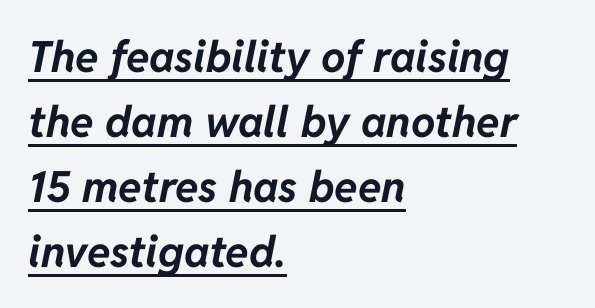
The string is rendered with underlining switched on. Think of a printed novel: that variable character pitch is what you see here. Vertically, the passage feels balanced, rows spaced as you'd expect. You could call the tracking neutral — neither tight nor loose.
